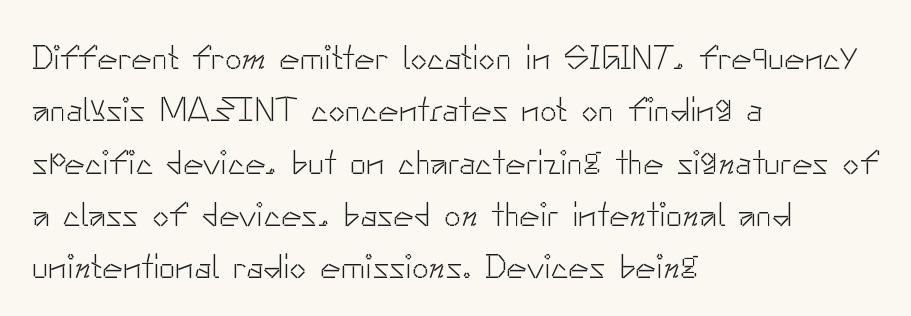
Between one letter and the next there's only the usual sliver of space. The vertical gap from one line to the next is medium. Each letter keeps its own natural width here, so spacing adapts to shape. Any mark beneath the type? The region is blank.
